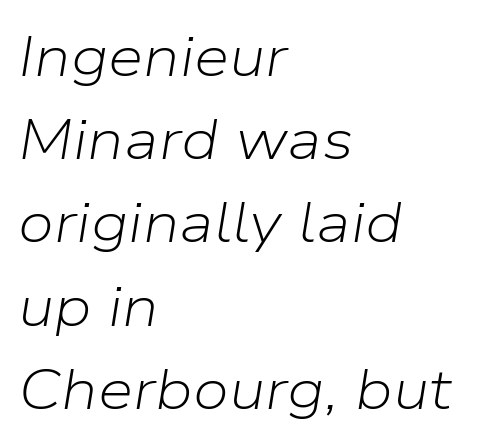
Q: Is the text bold? A: No.
Q: Is the text italic (slanted)? A: Yes, it leans right by about 9 degrees.
Q: Is the text underlined? A: No.
Q: How is the paragraph aligned? A: Left-aligned.
Q: Is the spacing between letters normal or unusually wide? A: Normal.
Q: Is the spacing between lines tight, normal or loose? A: Normal.
Q: Width (condensed, normal, or wide)? A: Normal.
Q: Stroke contrast? A: Low.
Q: x-height? A: Medium.
Q: Monospaced? A: No.
